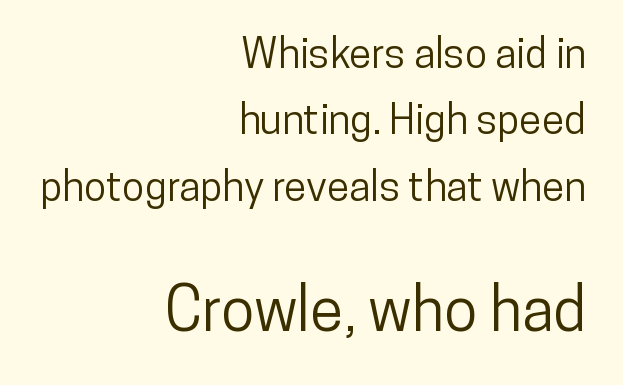
The image shows 61 px condensed sans-serif type, upright; set right-aligned, normal line spacing (1.62x), normal letter spacing, not underlined; the second (bottom) block is 1.49x larger; low stroke contrast and a medium x-height.
